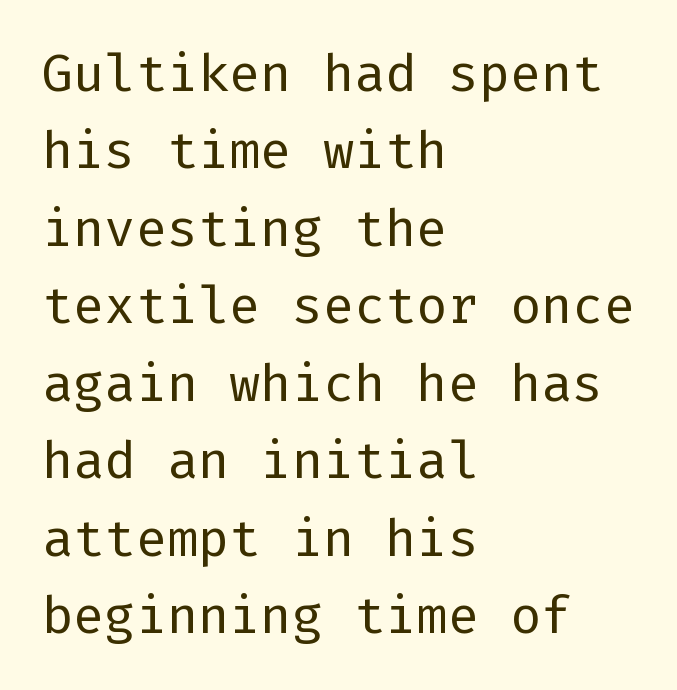
{"serif": "no", "italic": "no", "bold": "no", "weight": "regular", "width": "normal", "stroke_contrast": "low", "x_height": "medium", "underline": "no", "align": "left", "line_spacing": "normal", "line_spacing_ratio": 1.49, "letter_spacing": "normal", "letter_spacing_em": 0.0, "glyph_px": 52}
